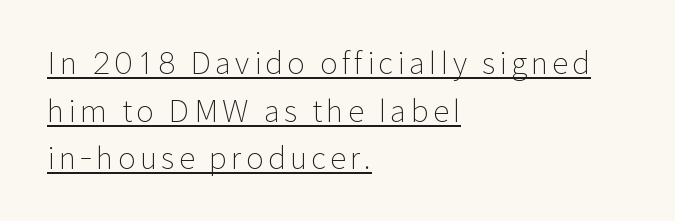
Q: Is the text bold? A: No.
Q: Is the text italic (slanted)? A: No, it is upright.
Q: Is the typeface a serif or a sans-serif typeface? A: Sans-serif.
Q: Is the text underlined? A: Yes.
Q: How is the paragraph aligned? A: Left-aligned.
Q: Is the spacing between lines tight, normal or loose? A: Normal.
Q: Width (condensed, normal, or wide)? A: Normal.
Q: Stroke contrast? A: Low.
Q: x-height? A: Medium.
Q: Monospaced? A: No.
